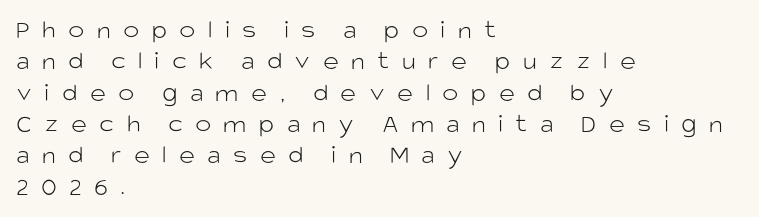
The glyphs are unaccompanied by any horizontal stroke below them. Letters have the restrained weight of plain body copy at most. Here the glyphs are tracked loosely, breaking word shapes into spaced letters. The compositor pushed each line to the left boundary.
